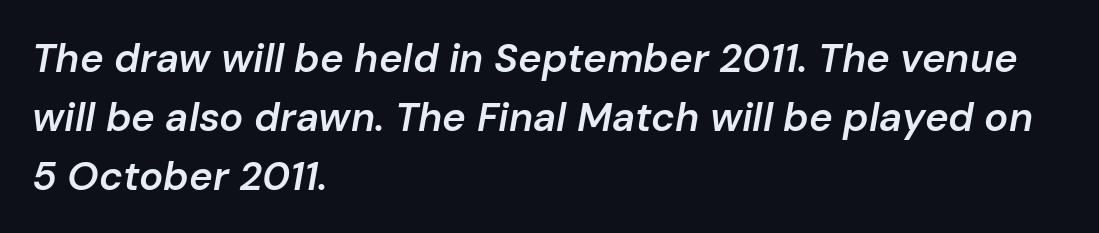
The image shows 40 px semibold type, italic (leaning right); set left-aligned, normal line spacing (1.47x), normal letter spacing, not underlined; low stroke contrast and a medium x-height.
